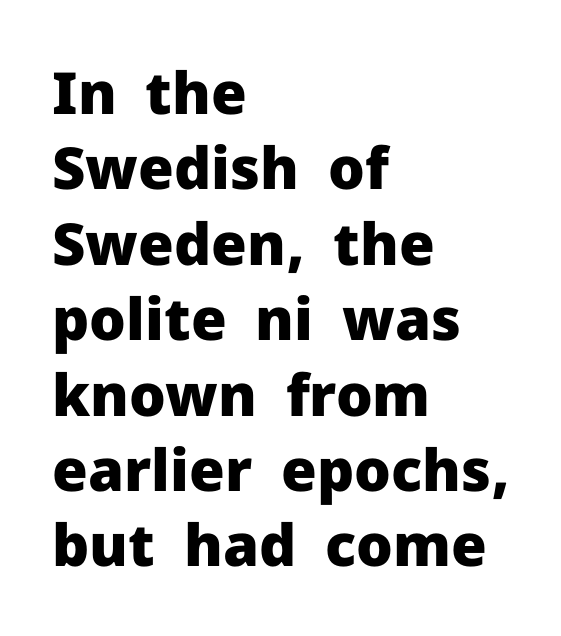
{"serif": "no", "italic": "no", "bold": "yes", "weight": "heavy", "width": "normal", "stroke_contrast": "low", "x_height": "medium", "monospaced": "no", "underline": "no", "align": "left", "line_spacing": "normal", "line_spacing_ratio": 1.3, "letter_spacing": "normal", "letter_spacing_em": 0.0, "glyph_px": 58}
